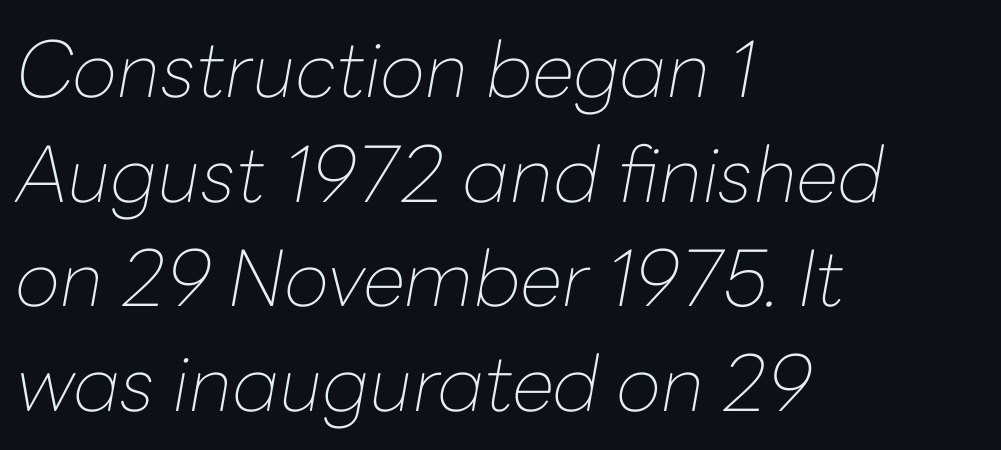
Q: Is the text bold? A: No.
Q: Is the text italic (slanted)? A: Yes, it leans right by about 10 degrees.
Q: Is the text underlined? A: No.
Q: How is the paragraph aligned? A: Left-aligned.
Q: Is the spacing between letters normal or unusually wide? A: Normal.
Q: Is the spacing between lines tight, normal or loose? A: Normal.
Q: Width (condensed, normal, or wide)? A: Normal.
Q: Stroke contrast? A: Low.
Q: x-height? A: Medium.
Q: Monospaced? A: No.
